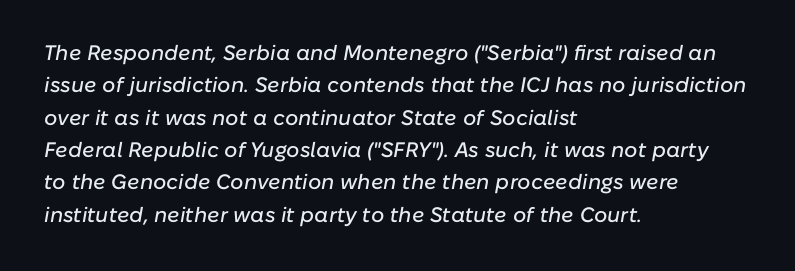
{"italic": "yes", "lean": "right", "slant_degrees": 10, "underline": "no", "align": "left", "line_spacing": "normal", "line_spacing_ratio": 1.54, "letter_spacing": "normal", "letter_spacing_em": 0.0, "glyph_px": 21}
